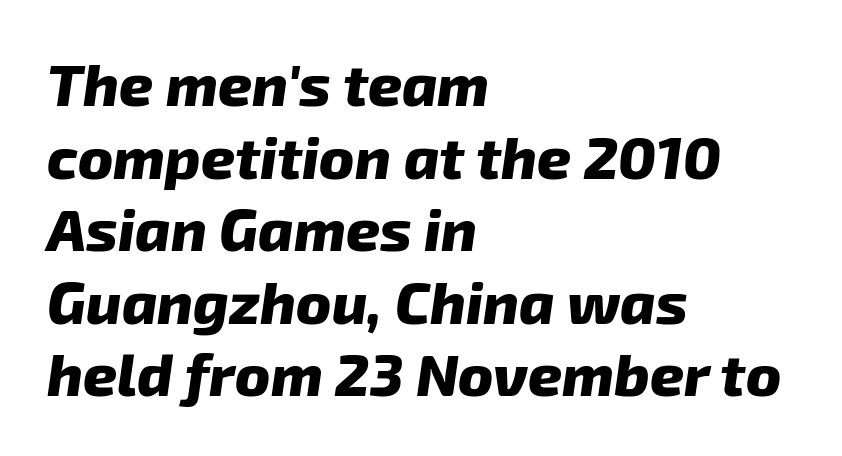
Notice how thick the strokes are: this is what a full bold looks like. Underline: absent. Observe the lean: these are italic letterforms. The letters sit at their default tracking, neither squeezed nor spread.
